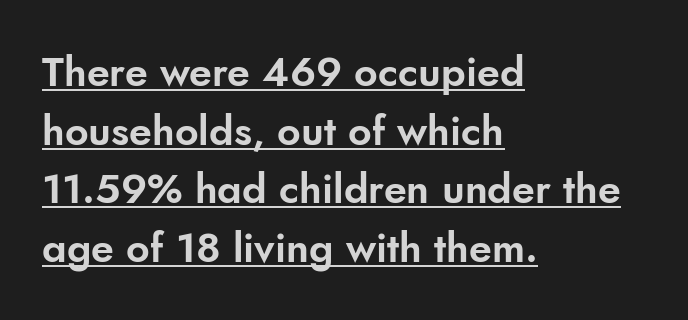
Q: Is the text italic (slanted)? A: No, it is upright.
Q: Is the typeface a serif or a sans-serif typeface? A: Sans-serif.
Q: Is the text underlined? A: Yes.
Q: How is the paragraph aligned? A: Left-aligned.
Q: Is the spacing between letters normal or unusually wide? A: Normal.
Q: Is the spacing between lines tight, normal or loose? A: Normal.
Q: Width (condensed, normal, or wide)? A: Normal.
Q: Stroke contrast? A: Low.
Q: x-height? A: Small.
Q: Monospaced? A: No.
